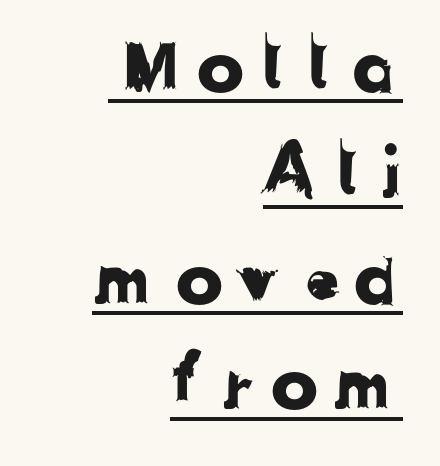
The image shows 71 px sans-serif type; set right-aligned, normal line spacing (1.49x), unusually wide letter spacing (+0.2 em), underlined; low stroke contrast and a medium x-height.
